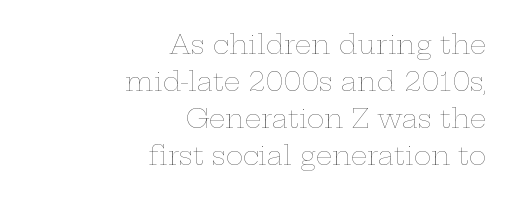
Q: Is the text bold? A: No.
Q: Is the text italic (slanted)? A: No, it is upright.
Q: Is the text underlined? A: No.
Q: How is the paragraph aligned? A: Right-aligned.
Q: Is the spacing between letters normal or unusually wide? A: Normal.
Q: Is the spacing between lines tight, normal or loose? A: Normal.
